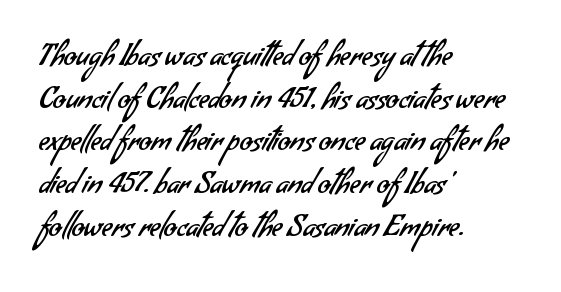
The image shows 29 px regular-weight sans-serif type; set left-aligned, normal line spacing (1.47x), normal letter spacing, not underlined; low stroke contrast and a small x-height.
